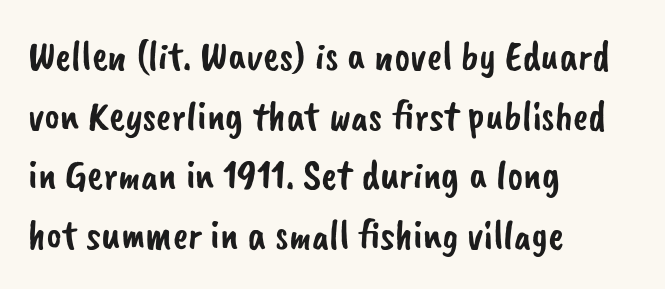
The image shows 42 px sans-serif type; set left-aligned, normal line spacing (1.42x), normal letter spacing, not underlined; low stroke contrast and a small x-height.
